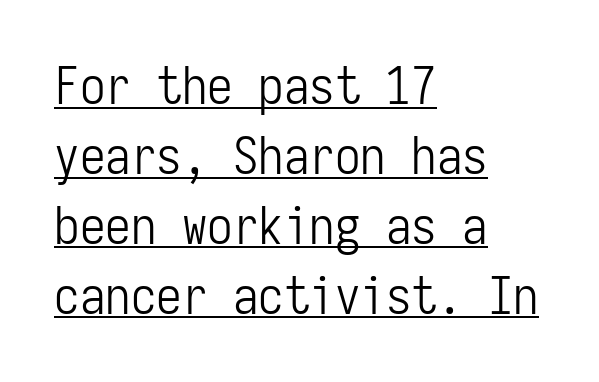
Monospaced: the letters line up in strict vertical columns. This rendering employs a face without finishing strokes, i.e., a sans-serif. Weight class: somewhere from thin through regular. Alignment: flush left. Line spacing here is normal.
